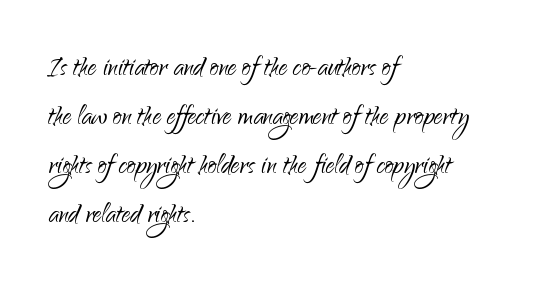
Underlining? Definitely not there. The letters sit at their default tracking, neither squeezed nor spread. Stroke mass is kept to a normal reading level or below. Reading down the column, the eye jumps a familiar distance to each next line.
